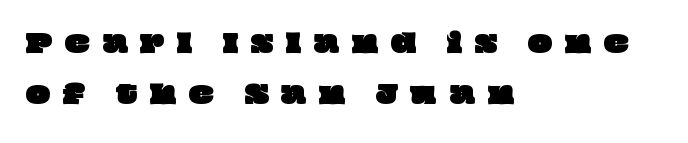
In CSS terms this would be text-align: left. Students, note that the glyphs here are deliberately spaced far apart. The foot of each line stays bare and open. A typesetter would call this leading open, well beyond the default.
